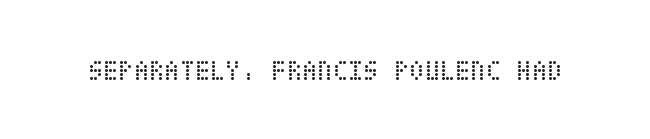
The lettering holds an erect, upright posture throughout. The string is rendered with underlining switched off. This rendering leaves character spacing at its baseline value. The letters look calm and open, with moderate or lighter stems.
